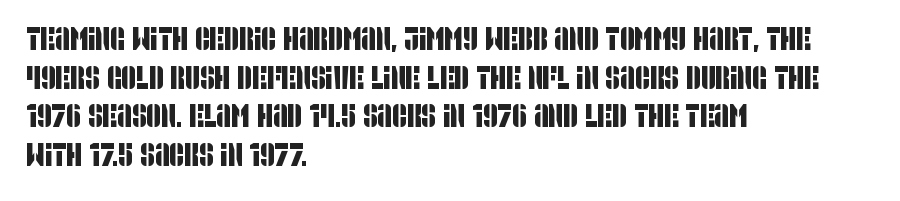
The image shows 32 px condensed sans-serif type; set left-aligned, line spacing 1.21x, normal letter spacing, not underlined; low stroke contrast and a large x-height.
